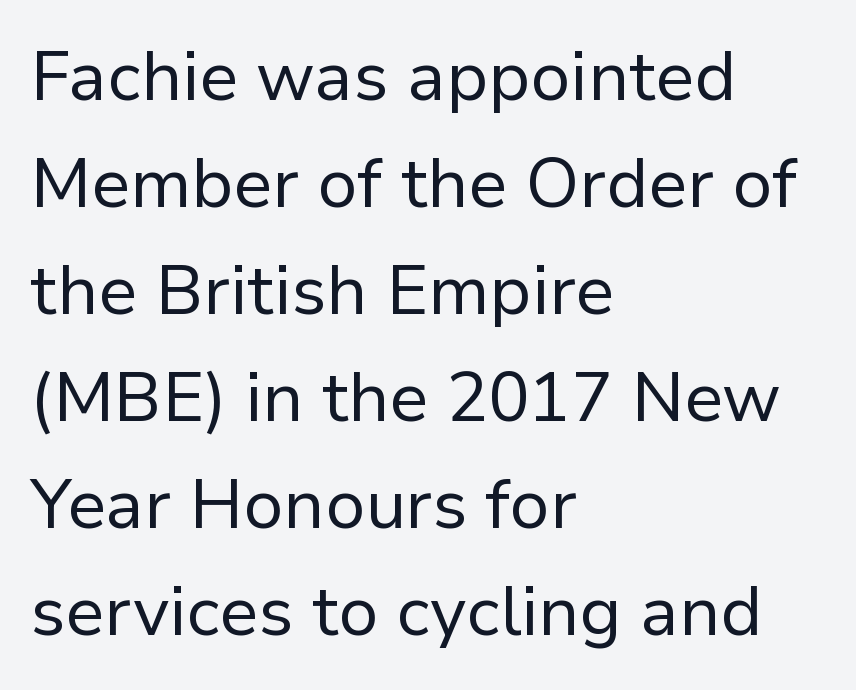
{"serif": "no", "italic": "no", "bold": "no", "weight": "regular", "width": "normal", "stroke_contrast": "low", "x_height": "medium", "monospaced": "no", "underline": "no", "align": "left", "line_spacing": "normal", "line_spacing_ratio": 1.55, "letter_spacing": "normal", "letter_spacing_em": 0.0, "glyph_px": 69}
